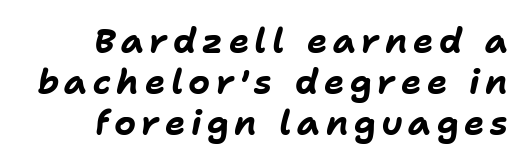
The image shows 34 px bold type, italic (leaning right); set right-aligned, line spacing 1.21x, not underlined; low stroke contrast and a medium x-height.
